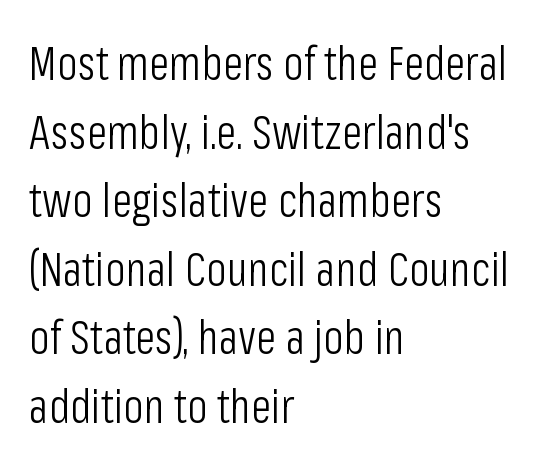
Spacing verdict: proportional, widths tailored to each character. Regarding leading, the lines here are spaced in the standard way. This is not heavy type; no bold has been used. These lines are set flush left with a ragged right edge. The letters stand straight up with perfectly vertical stems.
